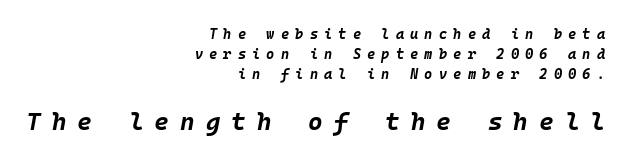
{"italic": "yes", "lean": "right", "slant_degrees": 10, "bold": "yes", "underline": "no", "align": "right", "line_spacing": "normal", "line_spacing_ratio": 1.44, "letter_spacing": "wide", "letter_spacing_em": 0.44, "larger_block": "second", "size_ratio": 1.79, "glyph_px": 25}
